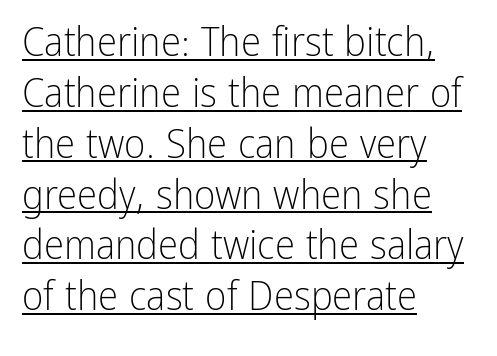
Alignment: flush left. Short note: letters normally spaced. The font family rendered here belongs to the sans-serif group. A typesetter would mark this as roman, not italic. You could not count columns in this text — the font is proportionally spaced.
